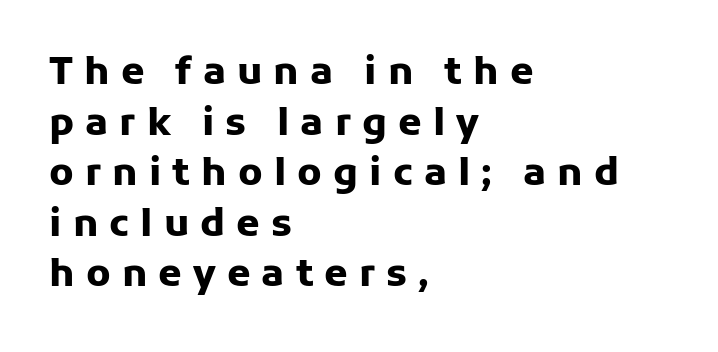
Whoever set this chose a conventional vertical rhythm. Ascenders rise straight up at ninety degrees. A classic flush-left, rag-right setting is used for this passage. Bare-footed words on every line.
